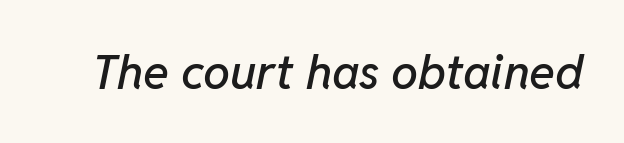
The passage shown is typed in a proportional face where columns would drift. Observe the ordinary spacing: letters are neighbours, not strangers. Lines of text with bare space underneath. In terms of posture, this sample is oblique.
